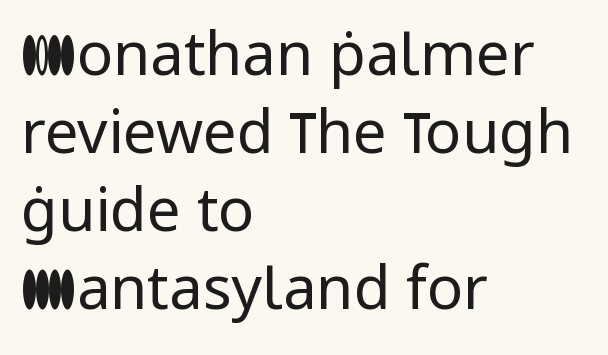
{"serif": "no", "italic": "no", "bold": "no", "weight": "regular", "width": "normal", "stroke_contrast": "low", "x_height": "medium", "monospaced": "no", "underline": "no", "align": "left", "line_spacing": "normal", "line_spacing_ratio": 1.3, "letter_spacing": "normal", "letter_spacing_em": 0.0, "glyph_px": 60}
